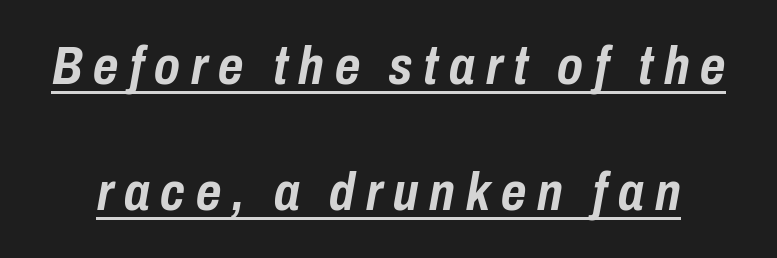
{"italic": "yes", "lean": "right", "slant_degrees": 10, "bold": "yes", "weight": "semibold", "width": "condensed", "stroke_contrast": "low", "x_height": "medium", "monospaced": "no", "underline": "yes", "line_spacing": "loose", "line_spacing_ratio": 2.33, "letter_spacing": "wide", "letter_spacing_em": 0.2, "glyph_px": 54}
